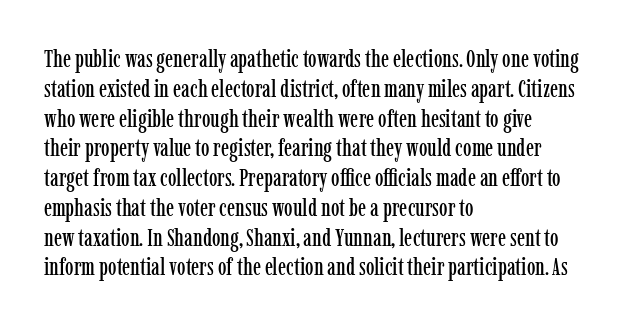
This sample uses an upright cut, with every glyph sitting square on the baseline. The space beneath each line is pristine and unruled. Short note: letters normally spaced. A classic flush-left, rag-right setting is used for this passage.
